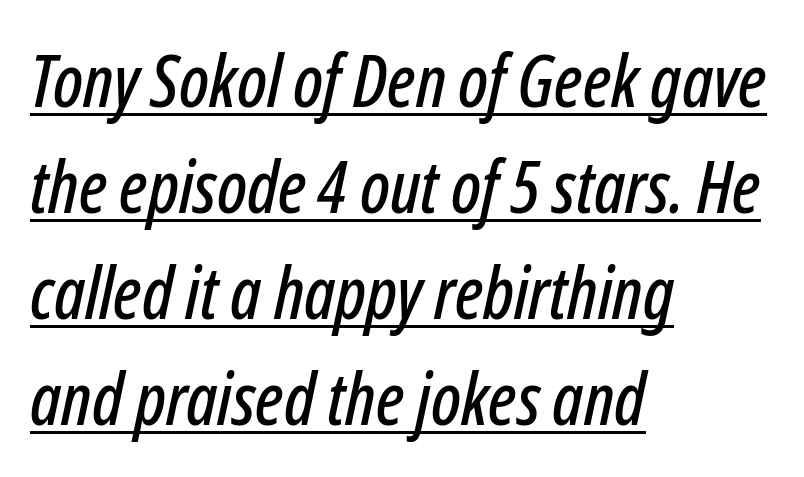
{"italic": "yes", "lean": "right", "slant_degrees": 12, "width": "condensed", "stroke_contrast": "low", "x_height": "medium", "monospaced": "no", "underline": "yes", "align": "left", "line_spacing": "normal", "line_spacing_ratio": 1.47, "letter_spacing": "normal", "letter_spacing_em": 0.0, "glyph_px": 72}
